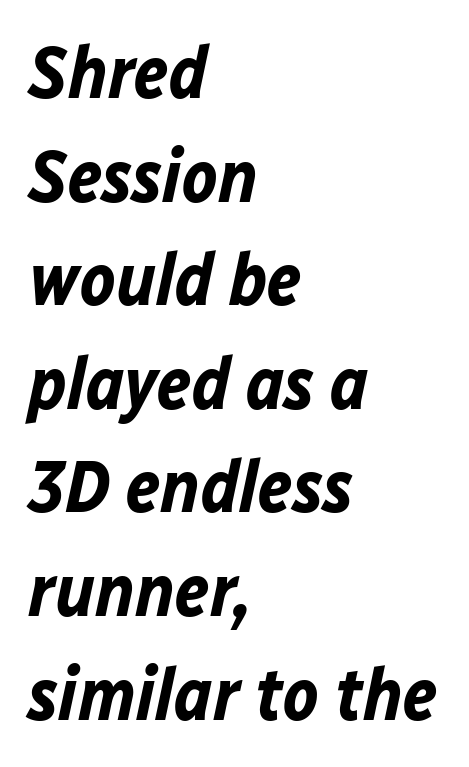
{"italic": "yes", "lean": "right", "slant_degrees": 12, "bold": "yes", "weight": "bold", "width": "normal", "stroke_contrast": "low", "x_height": "medium", "monospaced": "no", "underline": "no", "align": "left", "line_spacing": "normal", "line_spacing_ratio": 1.4, "letter_spacing": "normal", "letter_spacing_em": 0.0, "glyph_px": 74}
